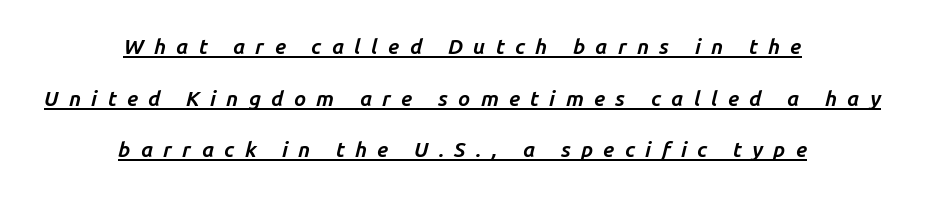
Q: Is the text bold? A: Yes.
Q: Is the text italic (slanted)? A: Yes, it leans right by about 14 degrees.
Q: Is the text underlined? A: Yes.
Q: How is the paragraph aligned? A: Centered.
Q: Is the spacing between letters normal or unusually wide? A: Unusually wide.
Q: Is the spacing between lines tight, normal or loose? A: Loose.
